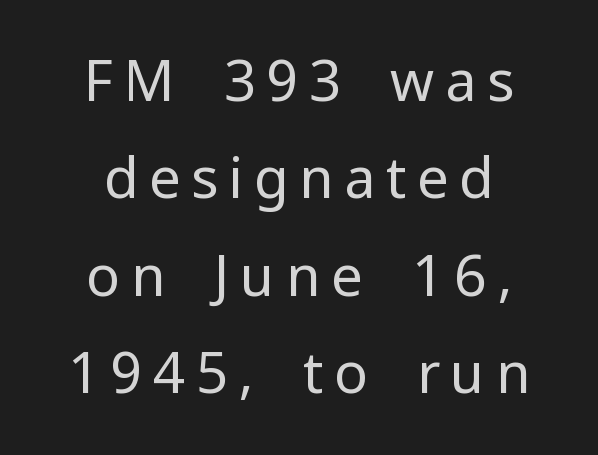
Q: Is the text bold? A: No.
Q: Is the text italic (slanted)? A: No, it is upright.
Q: Is the typeface a serif or a sans-serif typeface? A: Sans-serif.
Q: Is the text underlined? A: No.
Q: How is the paragraph aligned? A: Centered.
Q: Width (condensed, normal, or wide)? A: Normal.
Q: Stroke contrast? A: Low.
Q: x-height? A: Medium.
Q: Monospaced? A: No.
